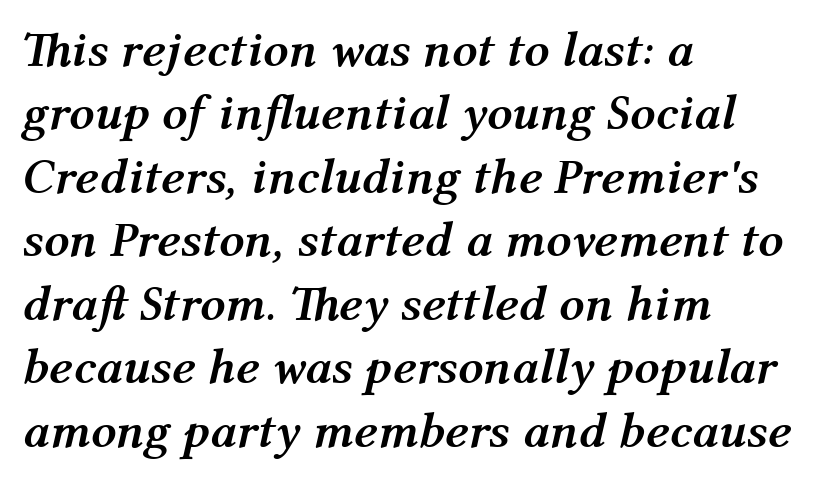
The image shows 50 px semibold type, italic (leaning right); set left-aligned, normal line spacing (1.27x), normal letter spacing, not underlined; medium stroke contrast and a medium x-height.
